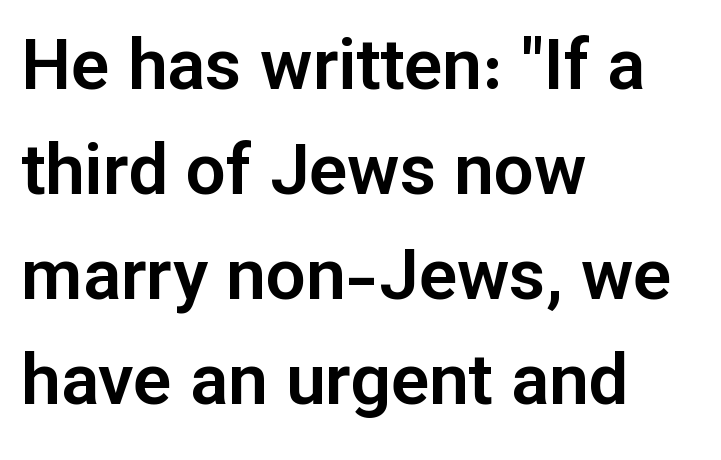
Q: Is the text italic (slanted)? A: No, it is upright.
Q: Is the typeface a serif or a sans-serif typeface? A: Sans-serif.
Q: Is the text underlined? A: No.
Q: How is the paragraph aligned? A: Left-aligned.
Q: Is the spacing between letters normal or unusually wide? A: Normal.
Q: Is the spacing between lines tight, normal or loose? A: Normal.
Q: Width (condensed, normal, or wide)? A: Normal.
Q: Stroke contrast? A: Low.
Q: x-height? A: Medium.
Q: Monospaced? A: No.
